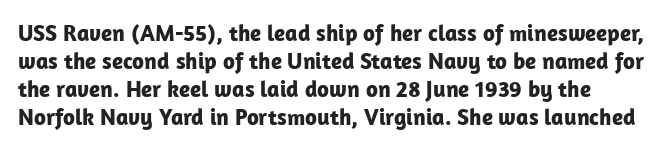
{"italic": "no", "bold": "yes", "underline": "no", "line_spacing_ratio": 1.22, "letter_spacing": "normal", "letter_spacing_em": 0.0, "glyph_px": 23}
